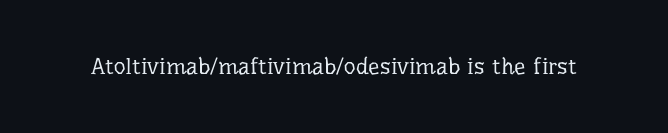
The type is set solid horizontally, with unmodified tracking. Words float on clear page, feet unadorned. A quiet, ordinary-to-light weight characterises the typeface. The type sits square on the baseline with zero lean.
